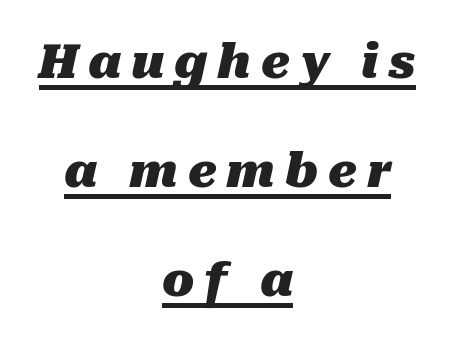
The image shows 47 px heavy type, italic (leaning right); set centered, loose line spacing (2.32x), unusually wide letter spacing (+0.21 em), underlined; medium stroke contrast and a medium x-height.
